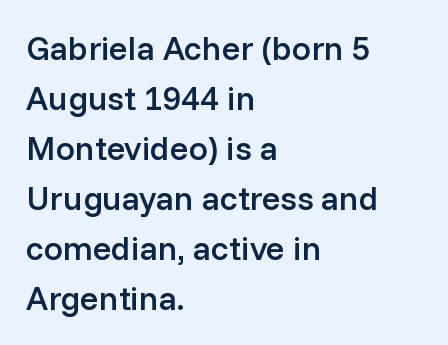
Q: Is the text bold? A: Semi-bold.
Q: Is the text italic (slanted)? A: No, it is upright.
Q: Is the typeface a serif or a sans-serif typeface? A: Sans-serif.
Q: Is the text underlined? A: No.
Q: How is the paragraph aligned? A: Left-aligned.
Q: Is the spacing between letters normal or unusually wide? A: Normal.
Q: Is the spacing between lines tight, normal or loose? A: Normal.
Q: Width (condensed, normal, or wide)? A: Normal.
Q: Stroke contrast? A: Low.
Q: x-height? A: Medium.
Q: Monospaced? A: No.
